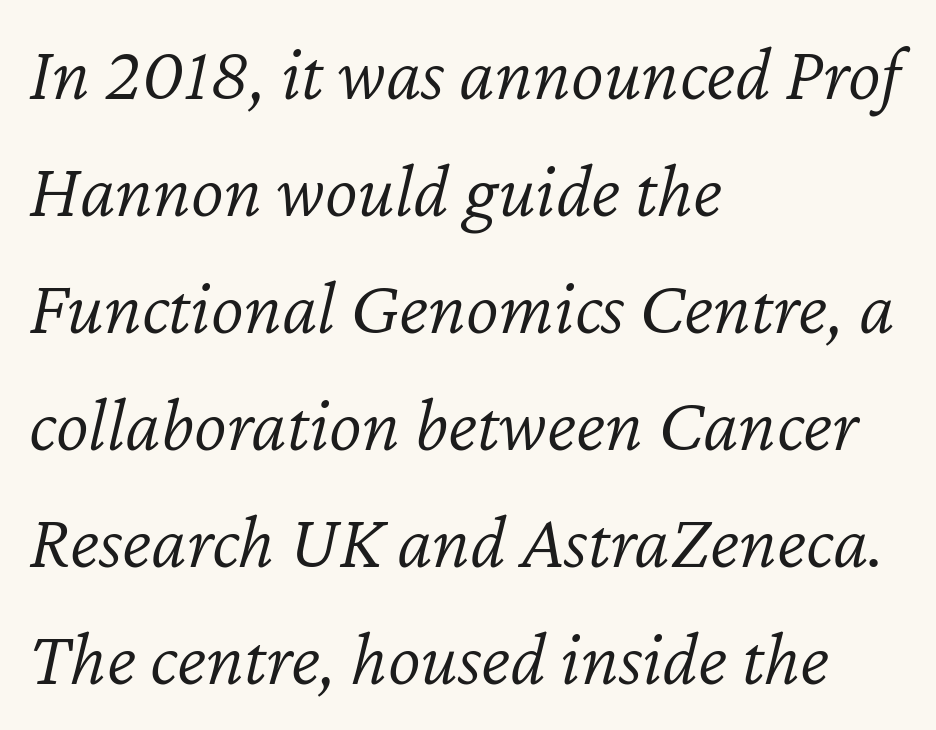
Q: Is the text bold? A: No.
Q: Is the text italic (slanted)? A: Yes, it leans right by about 12 degrees.
Q: Is the text underlined? A: No.
Q: How is the paragraph aligned? A: Left-aligned.
Q: Is the spacing between letters normal or unusually wide? A: Normal.
Q: Is the spacing between lines tight, normal or loose? A: Normal.
Q: Width (condensed, normal, or wide)? A: Normal.
Q: Stroke contrast? A: Low.
Q: x-height? A: Medium.
Q: Monospaced? A: No.
